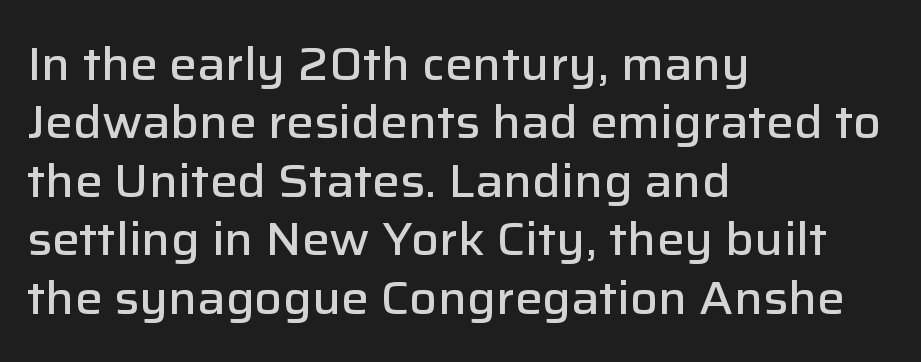
{"serif": "no", "italic": "no", "bold": "semi", "weight": "semibold", "width": "normal", "stroke_contrast": "low", "x_height": "medium", "monospaced": "no", "underline": "no", "align": "left", "line_spacing": "normal", "line_spacing_ratio": 1.27, "letter_spacing": "normal", "letter_spacing_em": 0.0, "glyph_px": 46}
